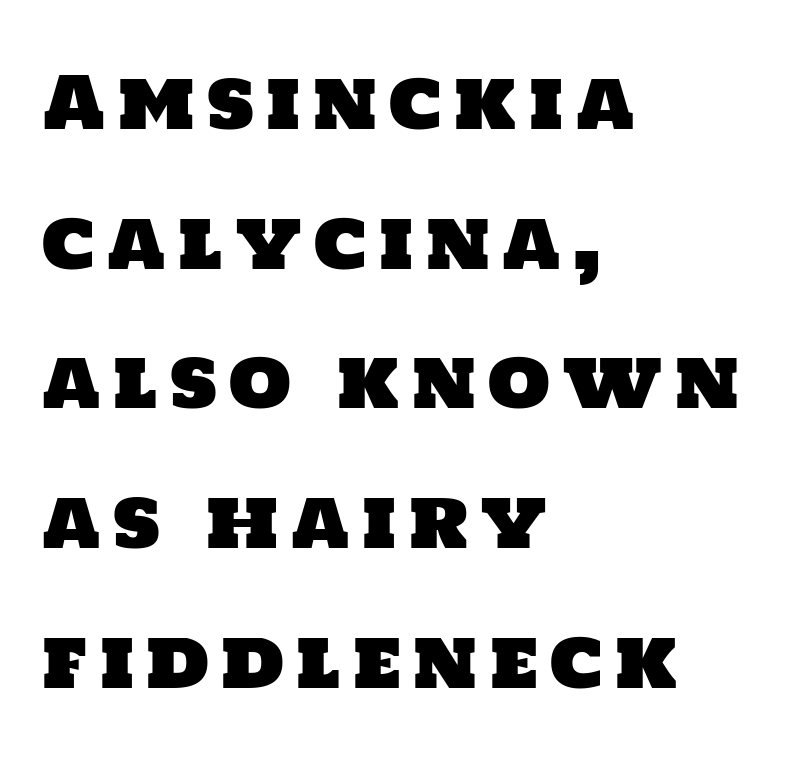
The image shows 72 px sans-serif type; set left-aligned, loose line spacing (1.94x), not underlined; low stroke contrast and a large x-height.
